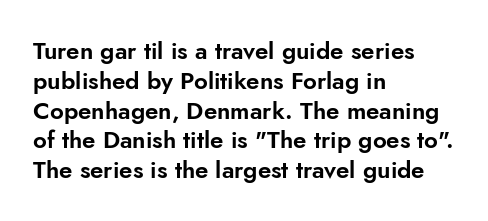
Q: Is the text italic (slanted)? A: No, it is upright.
Q: Is the text underlined? A: No.
Q: How is the paragraph aligned? A: Left-aligned.
Q: Is the spacing between letters normal or unusually wide? A: Normal.
